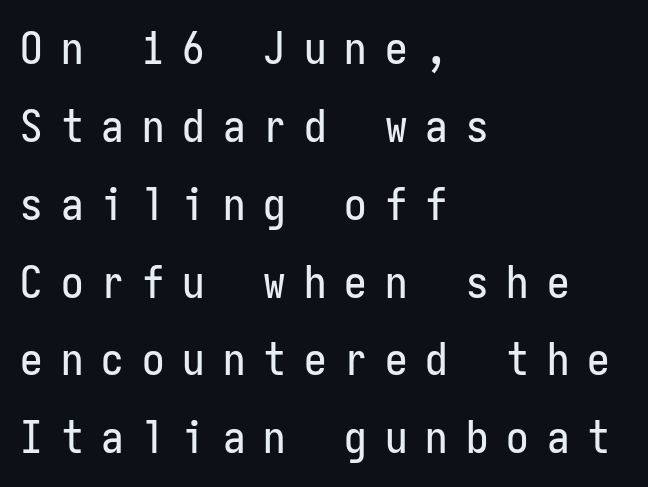
The type family on display is of the sans-serif kind. In CSS terms this would be text-align: left. Posture: upright roman. The passage shown is typed in a monospace face where columns stay perfectly aligned.
